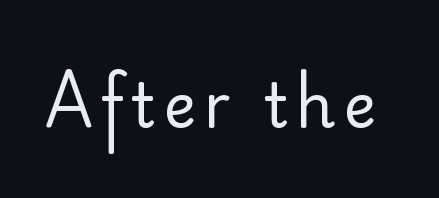
Nothing sits at the stroke ends, so this counts as sans-serif. The space directly below the letters is spotless. Proportional: the letters do not fall into vertical columns. Ordinary non-slanted type is in use. Is the type heavy? It reads as light-to-regular instead.
